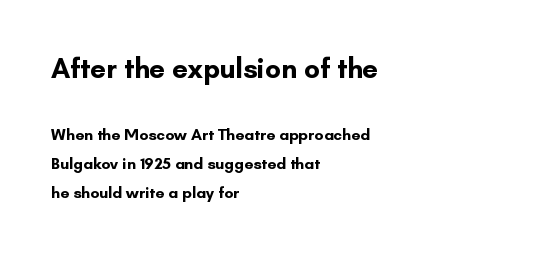
Q: Is the text bold? A: Yes.
Q: Is the text italic (slanted)? A: No, it is upright.
Q: Is the typeface a serif or a sans-serif typeface? A: Sans-serif.
Q: Is the text underlined? A: No.
Q: How is the paragraph aligned? A: Left-aligned.
Q: Is the spacing between letters normal or unusually wide? A: Normal.
Q: Which block of text is set in a larger size, the first (top) or the second (bottom)? A: The first (top) one.
Q: Width (condensed, normal, or wide)? A: Normal.
Q: Stroke contrast? A: Low.
Q: x-height? A: Small.
Q: Monospaced? A: No.
